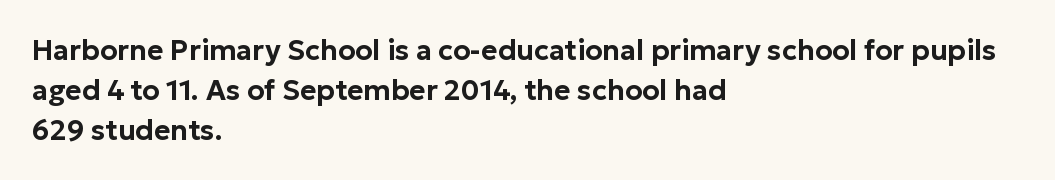
Q: Is the text italic (slanted)? A: No, it is upright.
Q: Is the typeface a serif or a sans-serif typeface? A: Sans-serif.
Q: Is the text underlined? A: No.
Q: How is the paragraph aligned? A: Left-aligned.
Q: Is the spacing between letters normal or unusually wide? A: Normal.
Q: Is the spacing between lines tight, normal or loose? A: Normal.
Q: Width (condensed, normal, or wide)? A: Normal.
Q: Stroke contrast? A: Low.
Q: x-height? A: Medium.
Q: Monospaced? A: No.
